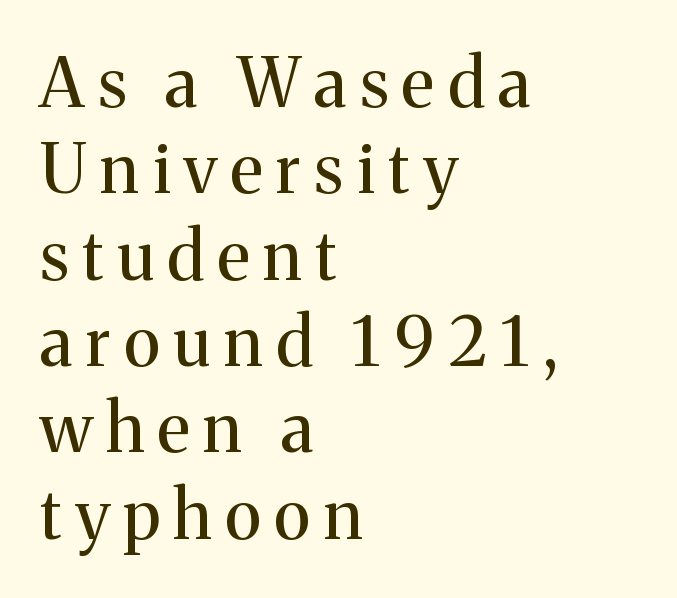
The image shows 68 px regular-weight serif type, upright; set left-aligned, normal line spacing (1.27x), unusually wide letter spacing (+0.2 em), not underlined; medium stroke contrast and a medium x-height.
